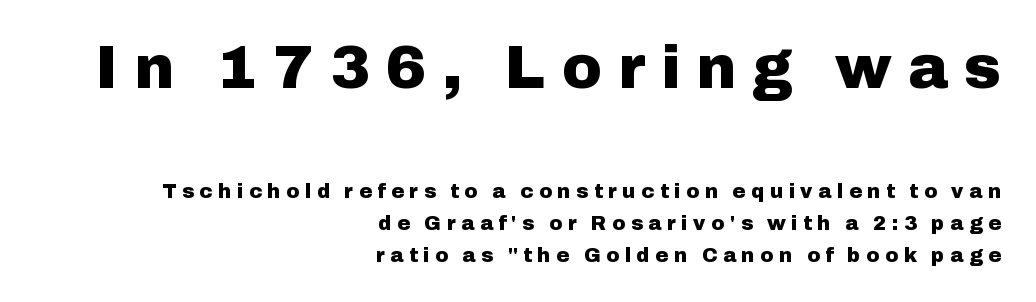
{"serif": "no", "italic": "no", "bold": "yes", "weight": "heavy", "width": "normal", "stroke_contrast": "low", "x_height": "medium", "monospaced": "no", "underline": "no", "align": "right", "line_spacing": "normal", "line_spacing_ratio": 1.61, "letter_spacing": "wide", "letter_spacing_em": 0.27, "larger_block": "first", "size_ratio": 3.0, "glyph_px": 60}
